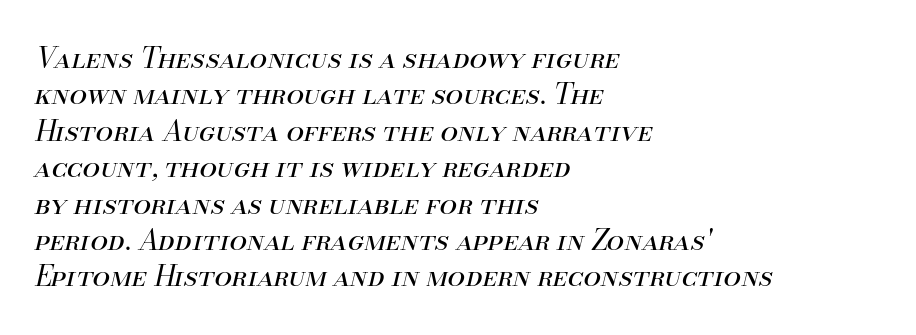
Q: Is the text bold? A: No.
Q: Is the text italic (slanted)? A: Yes, it leans right by about 13 degrees.
Q: Is the text underlined? A: No.
Q: How is the paragraph aligned? A: Left-aligned.
Q: Is the spacing between letters normal or unusually wide? A: Normal.
Q: Is the spacing between lines tight, normal or loose? A: Normal.
Q: Width (condensed, normal, or wide)? A: Normal.
Q: Stroke contrast? A: Medium.
Q: x-height? A: Small.
Q: Monospaced? A: No.
